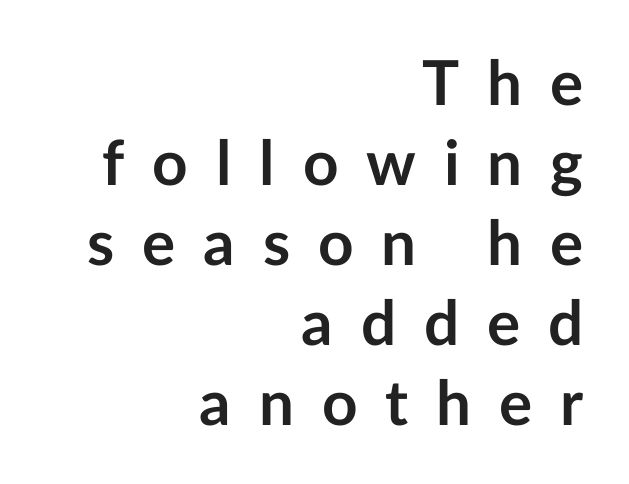
The image shows 62 px semibold sans-serif type, upright; set right-aligned, normal line spacing (1.29x), unusually wide letter spacing (+0.45 em), not underlined; low stroke contrast and a medium x-height.
